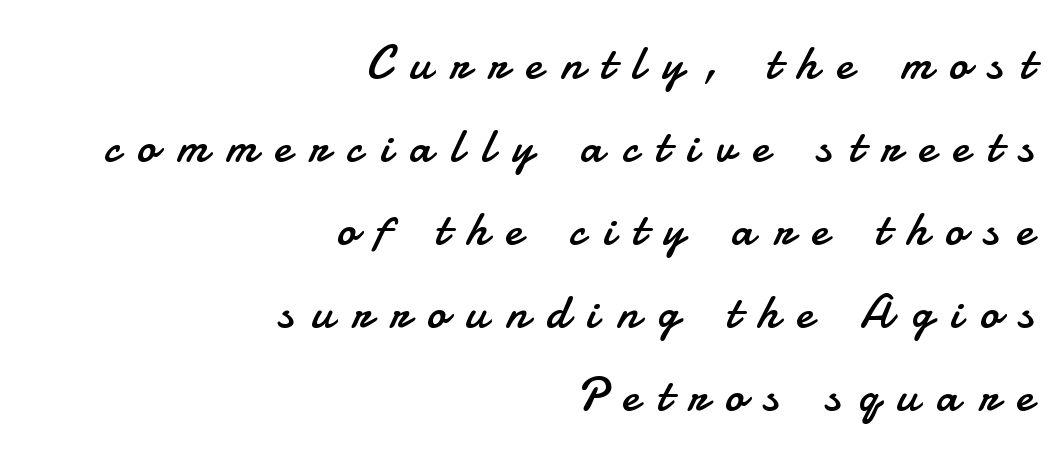
The image shows 48 px regular-weight sans-serif type; set right-aligned, line spacing 1.73x, unusually wide letter spacing (+0.38 em), not underlined; low stroke contrast and a small x-height.
